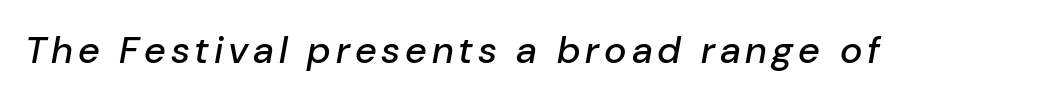
The image shows 38 px text type, italic (leaning right); set not underlined; low stroke contrast and a medium x-height.
